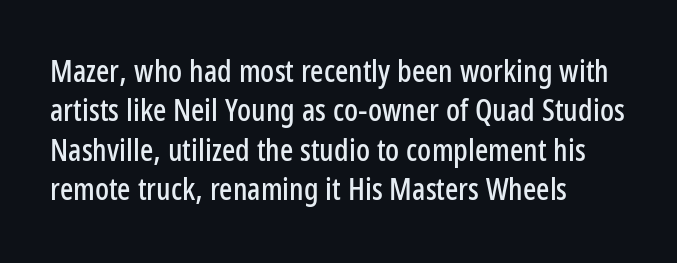
{"serif": "no", "italic": "no", "width": "condensed", "stroke_contrast": "low", "x_height": "medium", "monospaced": "no", "underline": "no", "align": "left", "line_spacing": "normal", "line_spacing_ratio": 1.27, "letter_spacing": "normal", "letter_spacing_em": 0.0, "glyph_px": 31}
